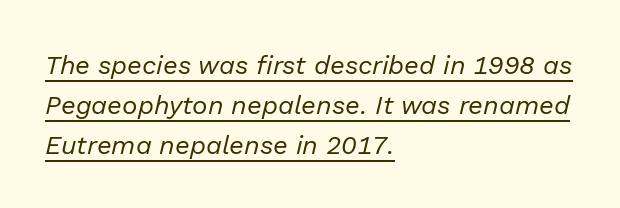
The image shows 26 px text type, italic (leaning right); set left-aligned, normal line spacing (1.53x), normal letter spacing, underlined.
